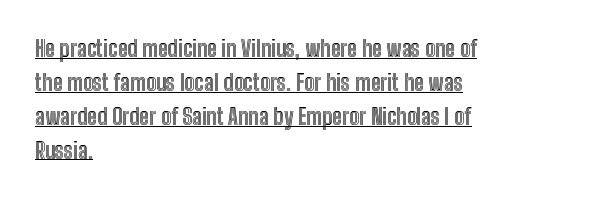
{"italic": "no", "underline": "yes", "align": "left", "line_spacing": "normal", "line_spacing_ratio": 1.54, "letter_spacing": "normal", "letter_spacing_em": 0.0, "glyph_px": 22}
